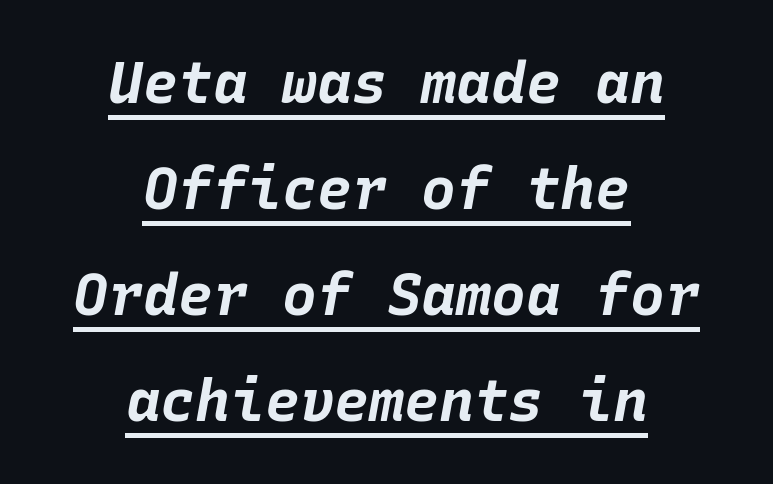
In CSS terms this would be text-align: center. These lines were composed using italics. I'd describe the lettering as bold — thick and assertive. Underlined type.
